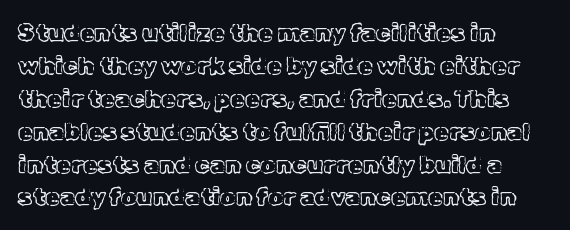
{"italic": "no", "underline": "no", "align": "left", "line_spacing": "normal", "line_spacing_ratio": 1.37, "letter_spacing": "normal", "letter_spacing_em": 0.0, "glyph_px": 24}
